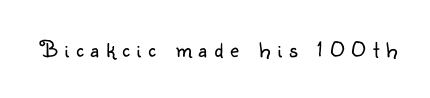
Q: Is the text bold? A: No.
Q: Is the text italic (slanted)? A: No, it is upright.
Q: Is the text underlined? A: No.
Q: Is the spacing between letters normal or unusually wide? A: Unusually wide.
